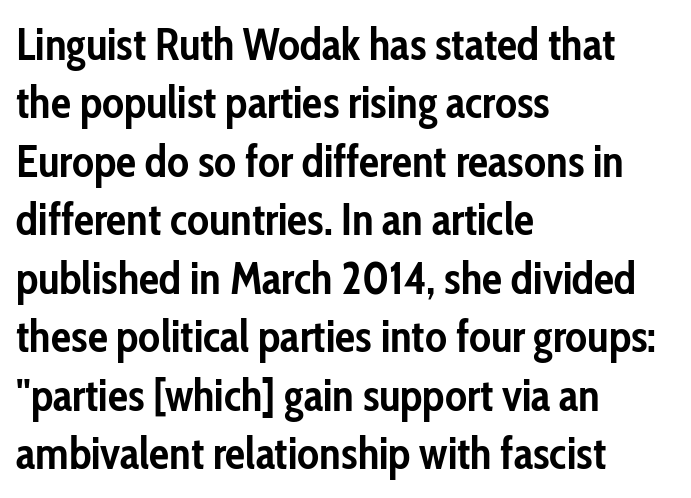
{"serif": "no", "italic": "no", "bold": "yes", "weight": "semibold", "width": "condensed", "stroke_contrast": "low", "x_height": "medium", "monospaced": "no", "underline": "no", "align": "left", "line_spacing": "normal", "line_spacing_ratio": 1.3, "letter_spacing": "normal", "letter_spacing_em": 0.0, "glyph_px": 45}
